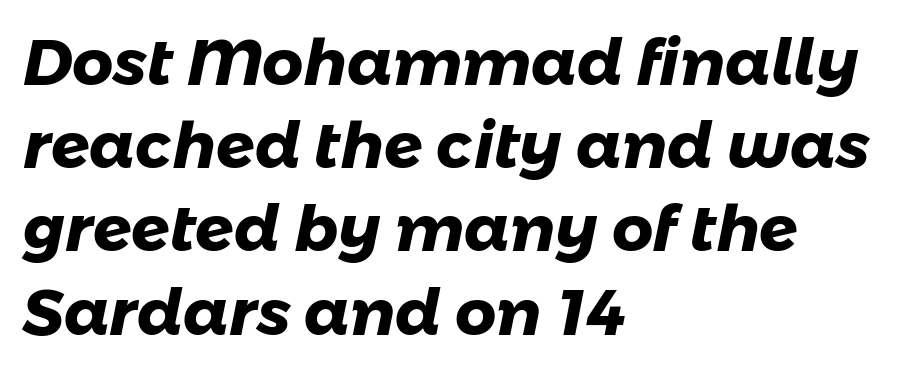
Q: Is the text bold? A: Yes.
Q: Is the typeface a serif or a sans-serif typeface? A: Sans-serif.
Q: Is the text underlined? A: No.
Q: How is the paragraph aligned? A: Left-aligned.
Q: Is the spacing between letters normal or unusually wide? A: Normal.
Q: Is the spacing between lines tight, normal or loose? A: Normal.
Q: Width (condensed, normal, or wide)? A: Normal.
Q: Stroke contrast? A: Low.
Q: x-height? A: Medium.
Q: Monospaced? A: No.
